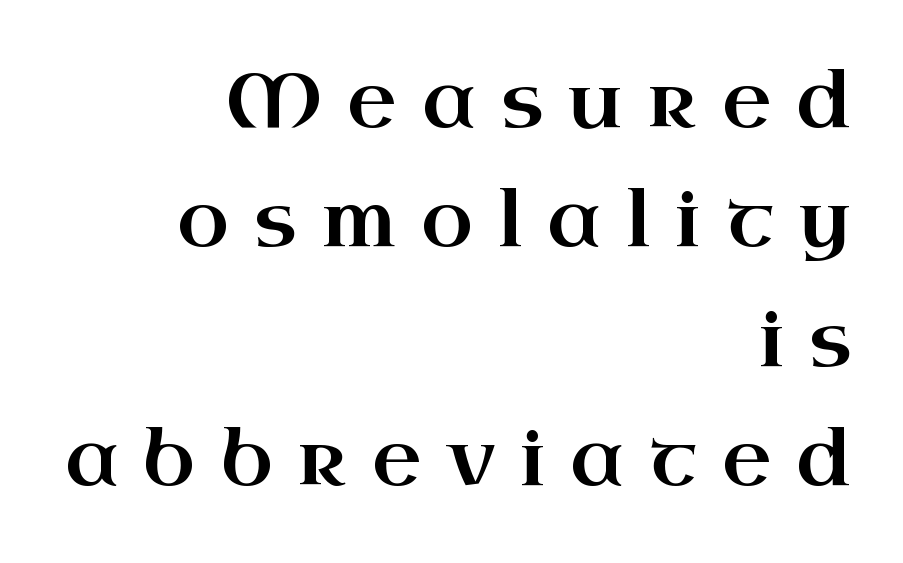
{"serif": "yes", "italic": "no", "width": "wide", "stroke_contrast": "high", "x_height": "small", "monospaced": "no", "underline": "no", "align": "right", "line_spacing": "normal", "line_spacing_ratio": 1.57, "letter_spacing": "wide", "letter_spacing_em": 0.33, "glyph_px": 76}
